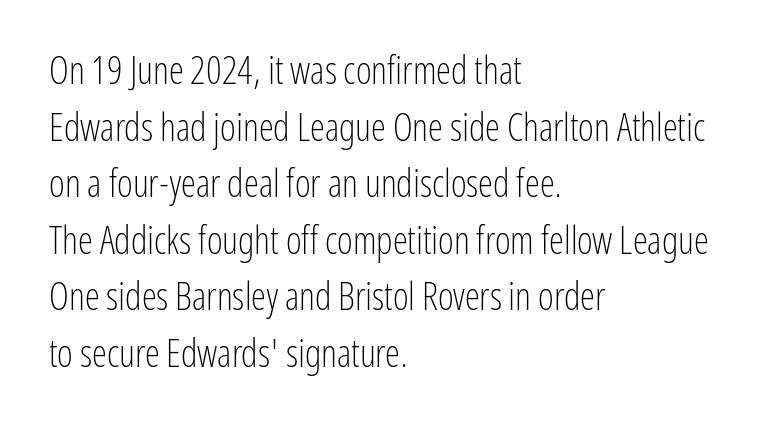
{"serif": "no", "italic": "no", "bold": "no", "weight": "light", "width": "condensed", "stroke_contrast": "low", "x_height": "medium", "monospaced": "no", "underline": "no", "align": "left", "line_spacing": "normal", "line_spacing_ratio": 1.49, "letter_spacing": "normal", "letter_spacing_em": 0.0, "glyph_px": 38}
